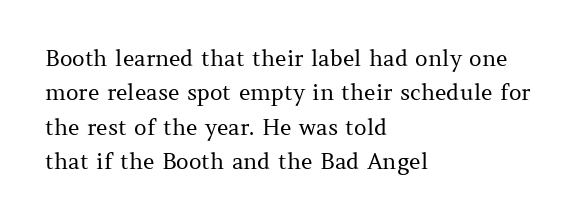
The image shows 22 px text type, upright; set left-aligned, normal line spacing (1.56x), normal letter spacing, not underlined.
